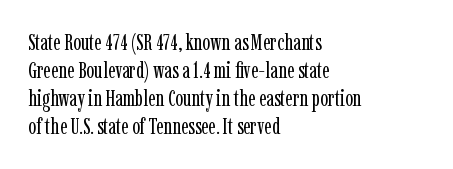
The image shows 23 px text type, upright; set left-aligned, line spacing 1.22x, normal letter spacing, not underlined.
